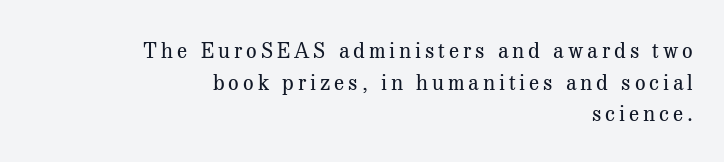
The image shows 21 px text type, upright; set right-aligned, normal line spacing (1.51x), not underlined.
